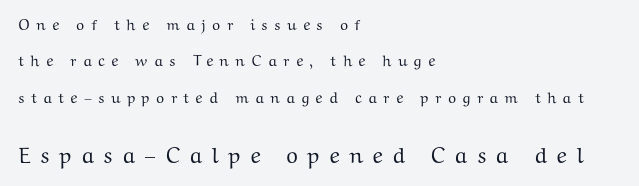
Q: Is the text italic (slanted)? A: No, it is upright.
Q: Is the text underlined? A: No.
Q: How is the paragraph aligned? A: Left-aligned.
Q: Is the spacing between letters normal or unusually wide? A: Unusually wide.
Q: Is the spacing between lines tight, normal or loose? A: Loose.
Q: Which block of text is set in a larger size, the first (top) or the second (bottom)? A: The second (bottom) one.
